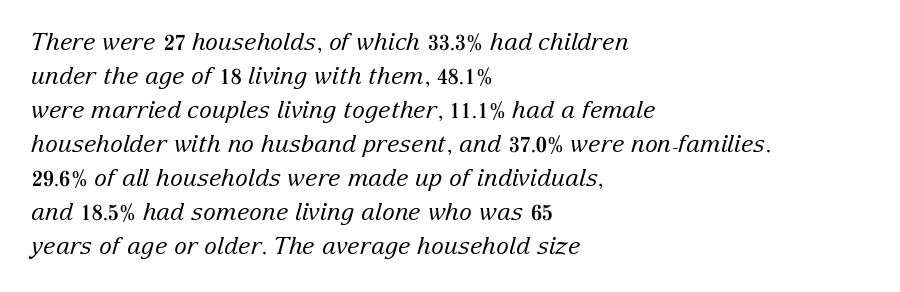
Q: Is the text bold? A: No.
Q: Is the text italic (slanted)? A: Yes, it leans right by about 15 degrees.
Q: Is the text underlined? A: No.
Q: How is the paragraph aligned? A: Left-aligned.
Q: Is the spacing between letters normal or unusually wide? A: Normal.
Q: Is the spacing between lines tight, normal or loose? A: Normal.
